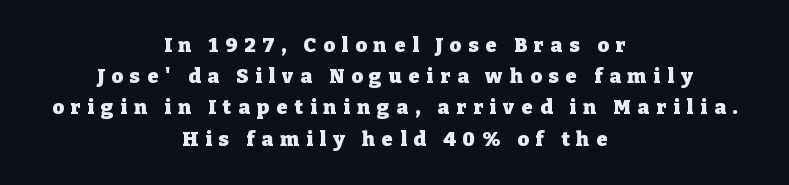
{"italic": "no", "bold": "yes", "underline": "no", "align": "center", "line_spacing": "normal", "line_spacing_ratio": 1.56, "letter_spacing": "wide", "letter_spacing_em": 0.35, "glyph_px": 20}
